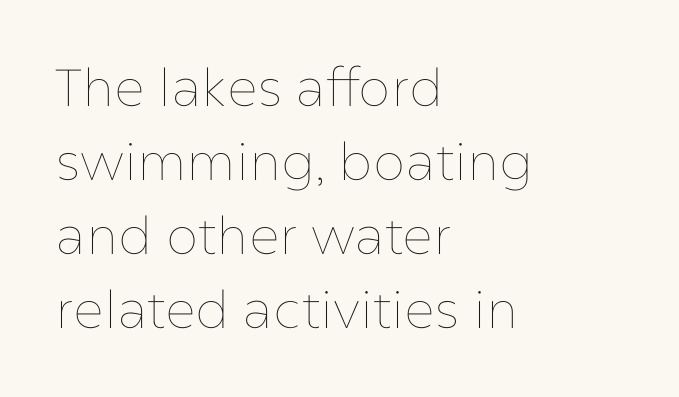
{"italic": "no", "bold": "no", "weight": "thin", "width": "normal", "stroke_contrast": "low", "x_height": "medium", "monospaced": "no", "underline": "no", "align": "left", "line_spacing": "normal", "line_spacing_ratio": 1.42, "letter_spacing": "normal", "letter_spacing_em": 0.0, "glyph_px": 52}
